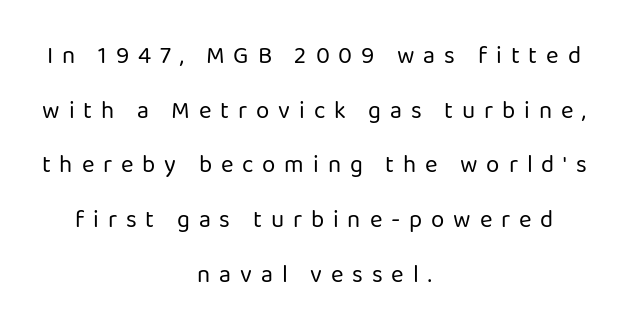
Is this a heavy cut? Hardly; it is regular or lighter. Has an underline been added? It has not. The lettering holds an erect, upright posture throughout. Leading: increased. Words appear elongated and porous because spacing is wide.
